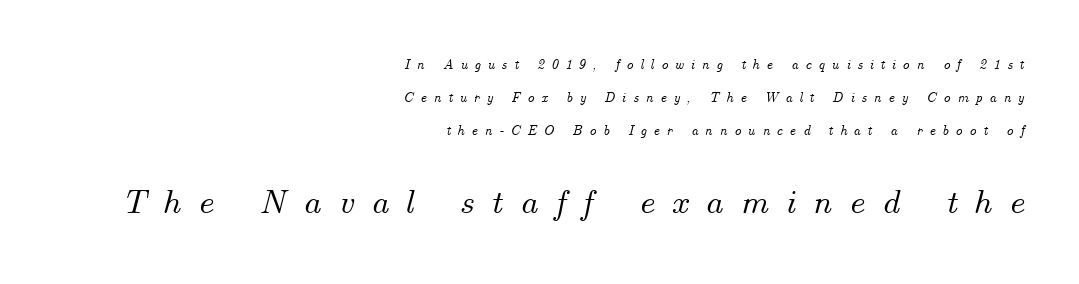
The image shows 35 px text type, italic (leaning right); set right-aligned, loose line spacing (2.34x), unusually wide letter spacing (+0.48 em), not underlined; the second (bottom) block is 2.5x larger; medium stroke contrast and a small x-height.
